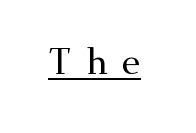
A rule runs beneath these lines of type. The lettering holds an erect, upright posture throughout. In terms of letterform style, serifs are clearly present. Each letter keeps its own natural width here, so spacing adapts to shape.
